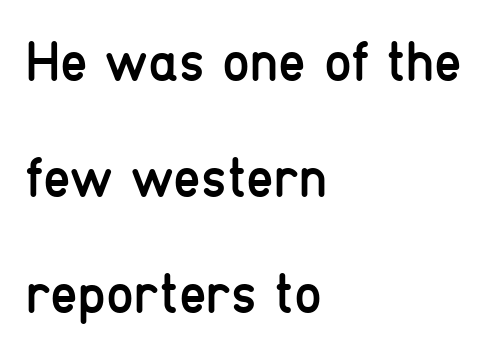
Plain, unruled lines of type. Each letter's strokes conclude bluntly, with no projecting serifs. The type is set solid horizontally, with unmodified tracking. Leftover space on each line is placed entirely after the last word.
